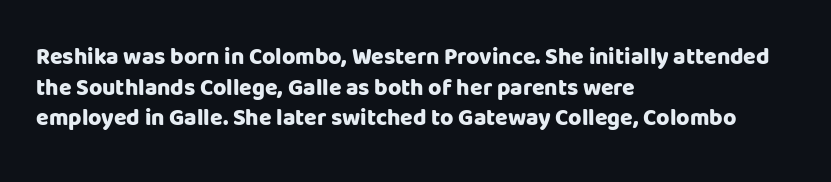
The image shows 23 px bold type, upright; set left-aligned, normal line spacing (1.33x), normal letter spacing, not underlined.
